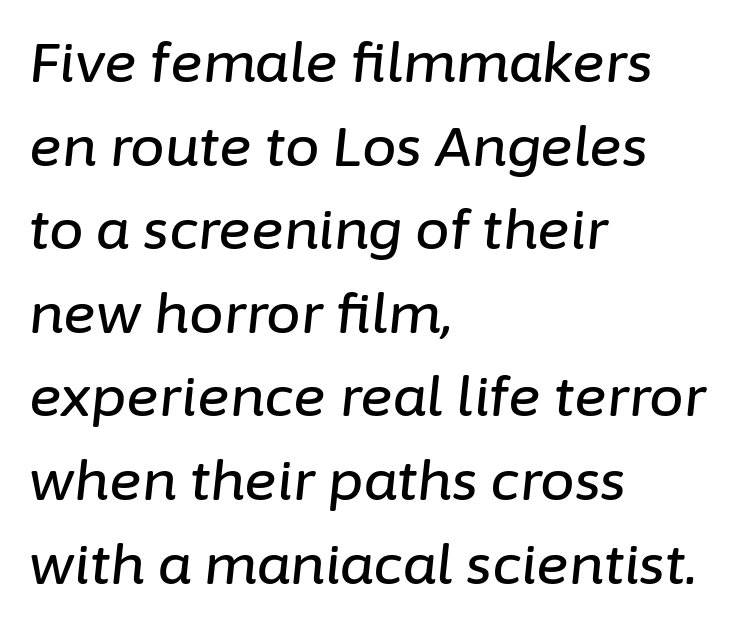
The image shows 55 px text type, italic (leaning right); set left-aligned, normal line spacing (1.52x), normal letter spacing, not underlined; low stroke contrast and a medium x-height.
